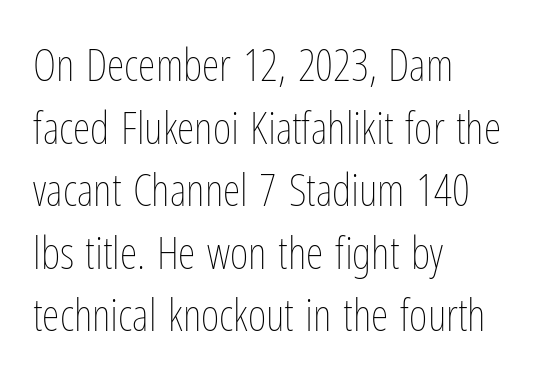
Q: Is the text bold? A: No.
Q: Is the text italic (slanted)? A: No, it is upright.
Q: Is the text underlined? A: No.
Q: How is the paragraph aligned? A: Left-aligned.
Q: Is the spacing between letters normal or unusually wide? A: Normal.
Q: Is the spacing between lines tight, normal or loose? A: Normal.
Q: Width (condensed, normal, or wide)? A: Condensed.
Q: Stroke contrast? A: Low.
Q: x-height? A: Medium.
Q: Monospaced? A: No.
